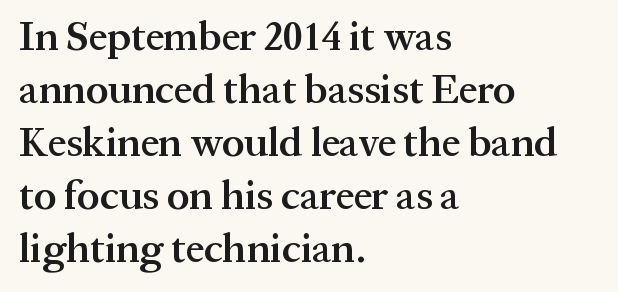
Q: Is the text bold? A: Semi-bold.
Q: Is the text italic (slanted)? A: No, it is upright.
Q: Is the typeface a serif or a sans-serif typeface? A: Serif.
Q: Is the text underlined? A: No.
Q: How is the paragraph aligned? A: Left-aligned.
Q: Is the spacing between letters normal or unusually wide? A: Normal.
Q: Is the spacing between lines tight, normal or loose? A: Normal.
Q: Width (condensed, normal, or wide)? A: Normal.
Q: Stroke contrast? A: Medium.
Q: x-height? A: Medium.
Q: Monospaced? A: No.
